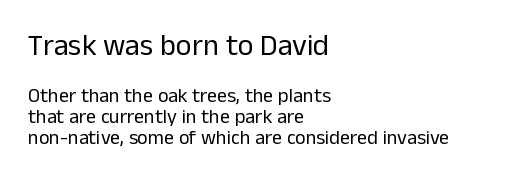
{"serif": "no", "italic": "no", "bold": "no", "weight": "regular", "width": "normal", "stroke_contrast": "low", "x_height": "medium", "monospaced": "no", "underline": "no", "align": "left", "line_spacing": "tight", "line_spacing_ratio": 1.06, "letter_spacing": "normal", "letter_spacing_em": 0.0, "larger_block": "first", "size_ratio": 1.5, "glyph_px": 30}
